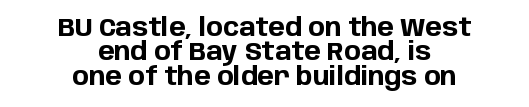
The image shows 25 px bold type, upright; set centered, tight line spacing (0.98x), normal letter spacing, not underlined.
